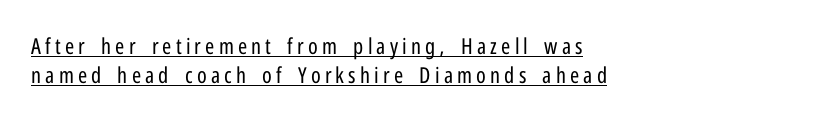
Q: Is the text bold? A: No.
Q: Is the text italic (slanted)? A: No, it is upright.
Q: Is the text underlined? A: Yes.
Q: How is the paragraph aligned? A: Left-aligned.
Q: Is the spacing between lines tight, normal or loose? A: Normal.
